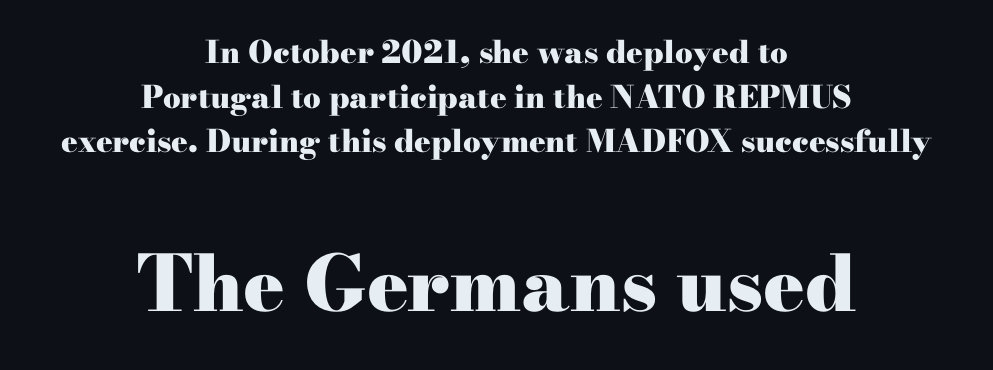
{"serif": "yes", "italic": "no", "bold": "yes", "weight": "heavy", "width": "wide", "stroke_contrast": "high", "x_height": "small", "monospaced": "no", "underline": "no", "align": "center", "line_spacing": "normal", "line_spacing_ratio": 1.44, "letter_spacing": "normal", "letter_spacing_em": 0.0, "larger_block": "second", "size_ratio": 2.48, "glyph_px": 77}
